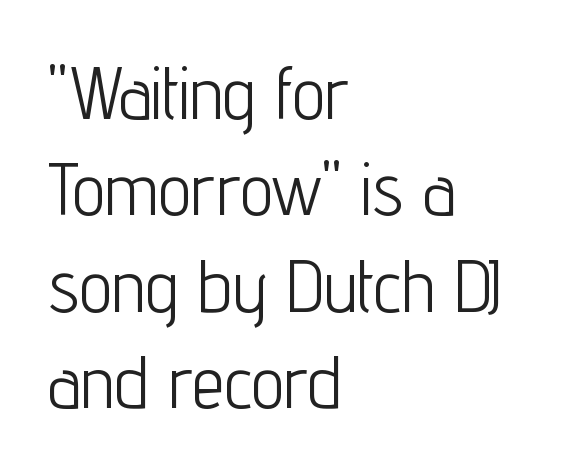
{"serif": "no", "italic": "no", "bold": "no", "weight": "light", "width": "condensed", "stroke_contrast": "low", "x_height": "medium", "monospaced": "no", "underline": "no", "align": "left", "line_spacing": "normal", "line_spacing_ratio": 1.32, "letter_spacing": "normal", "letter_spacing_em": 0.0, "glyph_px": 73}
